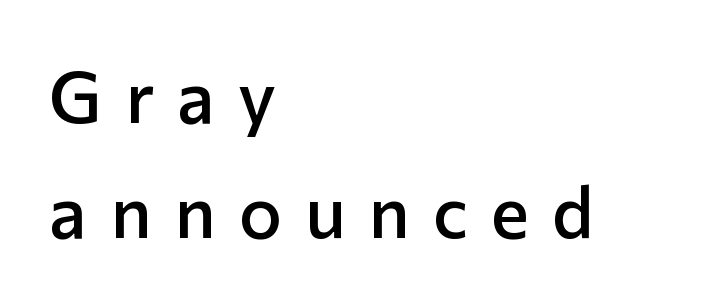
Q: Is the text bold? A: Semi-bold.
Q: Is the text italic (slanted)? A: No, it is upright.
Q: Is the typeface a serif or a sans-serif typeface? A: Sans-serif.
Q: Is the text underlined? A: No.
Q: How is the paragraph aligned? A: Left-aligned.
Q: Is the spacing between letters normal or unusually wide? A: Unusually wide.
Q: Is the spacing between lines tight, normal or loose? A: Normal.
Q: Width (condensed, normal, or wide)? A: Normal.
Q: Stroke contrast? A: Low.
Q: x-height? A: Medium.
Q: Monospaced? A: No.
